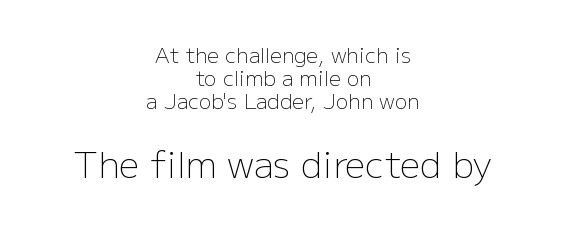
{"serif": "no", "italic": "no", "bold": "no", "weight": "light", "width": "normal", "stroke_contrast": "low", "x_height": "medium", "monospaced": "no", "underline": "no", "align": "center", "line_spacing": "tight", "line_spacing_ratio": 1.1, "letter_spacing": "normal", "letter_spacing_em": 0.0, "larger_block": "second", "size_ratio": 1.71, "glyph_px": 36}
